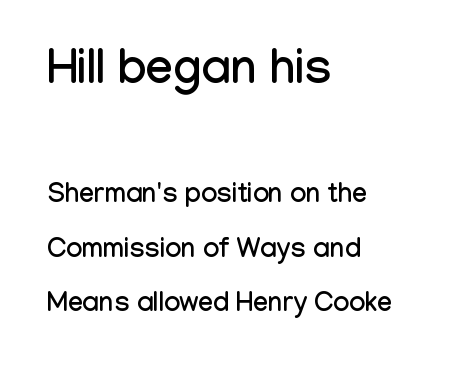
Q: Is the text italic (slanted)? A: No, it is upright.
Q: Is the typeface a serif or a sans-serif typeface? A: Sans-serif.
Q: Is the text underlined? A: No.
Q: How is the paragraph aligned? A: Left-aligned.
Q: Is the spacing between letters normal or unusually wide? A: Normal.
Q: Is the spacing between lines tight, normal or loose? A: Loose.
Q: Which block of text is set in a larger size, the first (top) or the second (bottom)? A: The first (top) one.
Q: Width (condensed, normal, or wide)? A: Condensed.
Q: Stroke contrast? A: Low.
Q: x-height? A: Medium.
Q: Monospaced? A: No.
